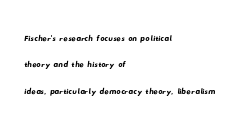
The image shows 21 px text type; set left-aligned, normal line spacing (1.26x), normal letter spacing, not underlined.
